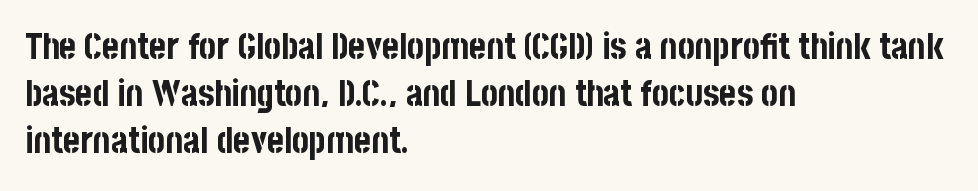
{"serif": "no", "italic": "no", "bold": "yes", "weight": "bold", "width": "condensed", "stroke_contrast": "low", "x_height": "large", "monospaced": "no", "underline": "no", "align": "left", "line_spacing": "normal", "line_spacing_ratio": 1.31, "letter_spacing": "normal", "letter_spacing_em": 0.0, "glyph_px": 36}
